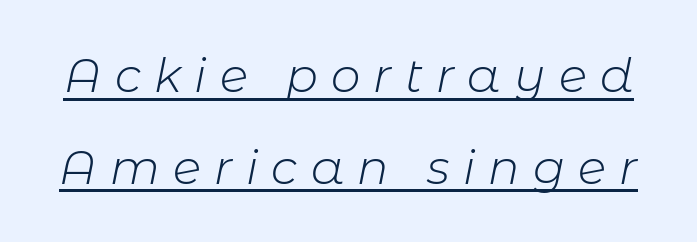
The image shows 47 px light type, italic (leaning right); set loose line spacing (1.95x), unusually wide letter spacing (+0.28 em), underlined; low stroke contrast and a medium x-height.
